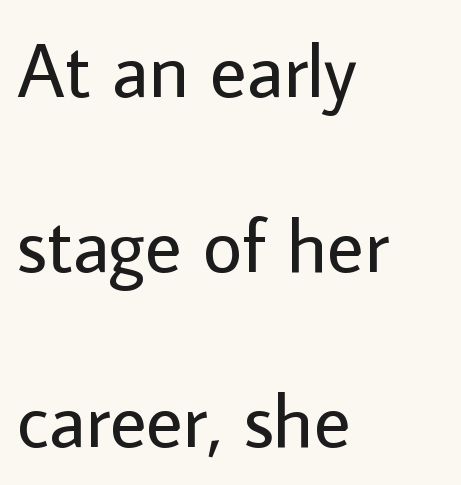
Q: Is the text bold? A: No.
Q: Is the text italic (slanted)? A: No, it is upright.
Q: Is the typeface a serif or a sans-serif typeface? A: Sans-serif.
Q: Is the text underlined? A: No.
Q: How is the paragraph aligned? A: Left-aligned.
Q: Is the spacing between letters normal or unusually wide? A: Normal.
Q: Is the spacing between lines tight, normal or loose? A: Loose.
Q: Width (condensed, normal, or wide)? A: Normal.
Q: Stroke contrast? A: Low.
Q: x-height? A: Medium.
Q: Monospaced? A: No.
